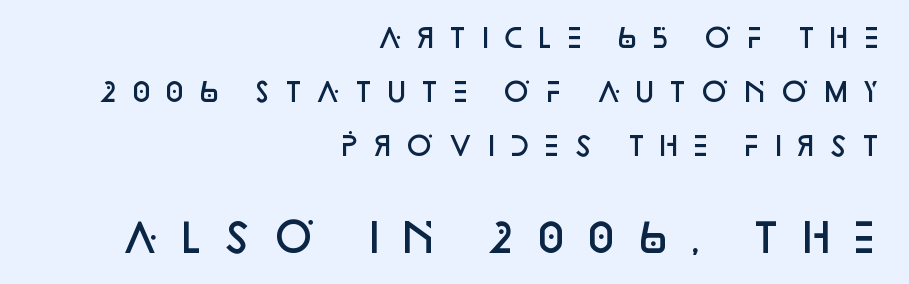
Q: Is the text bold? A: Semi-bold.
Q: Is the text italic (slanted)? A: No, it is upright.
Q: Is the typeface a serif or a sans-serif typeface? A: Sans-serif.
Q: Is the text underlined? A: No.
Q: How is the paragraph aligned? A: Right-aligned.
Q: Is the spacing between letters normal or unusually wide? A: Unusually wide.
Q: Is the spacing between lines tight, normal or loose? A: Loose.
Q: Which block of text is set in a larger size, the first (top) or the second (bottom)? A: The second (bottom) one.
Q: Width (condensed, normal, or wide)? A: Normal.
Q: Stroke contrast? A: Low.
Q: x-height? A: Large.
Q: Monospaced? A: No.
